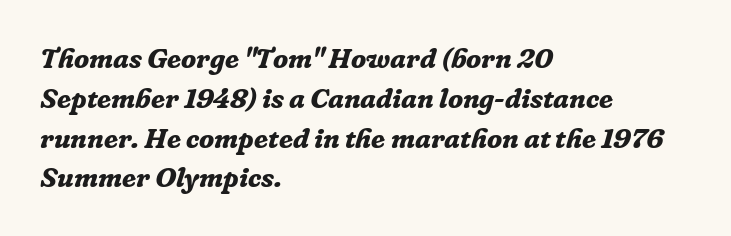
Q: Is the text bold? A: Yes.
Q: Is the text italic (slanted)? A: Yes, it leans right by about 16 degrees.
Q: Is the typeface a serif or a sans-serif typeface? A: Serif.
Q: Is the text underlined? A: No.
Q: How is the paragraph aligned? A: Left-aligned.
Q: Is the spacing between letters normal or unusually wide? A: Normal.
Q: Is the spacing between lines tight, normal or loose? A: Normal.
Q: Width (condensed, normal, or wide)? A: Normal.
Q: Stroke contrast? A: Low.
Q: x-height? A: Medium.
Q: Monospaced? A: No.
